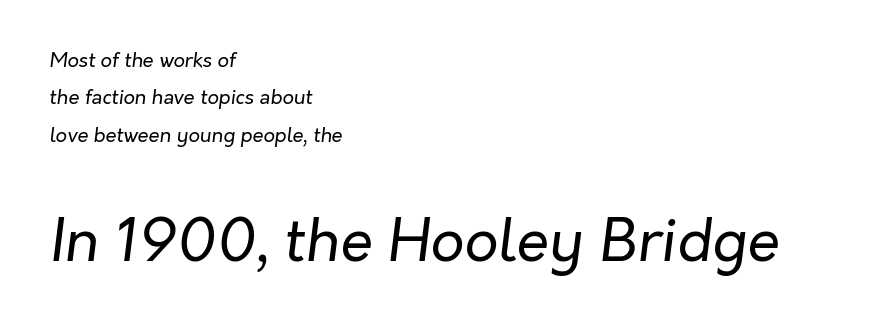
{"italic": "yes", "lean": "right", "slant_degrees": 7, "bold": "no", "weight": "regular", "width": "normal", "stroke_contrast": "low", "x_height": "medium", "monospaced": "no", "underline": "no", "align": "left", "line_spacing_ratio": 1.87, "letter_spacing": "normal", "letter_spacing_em": 0.0, "larger_block": "second", "size_ratio": 2.95, "glyph_px": 59}
